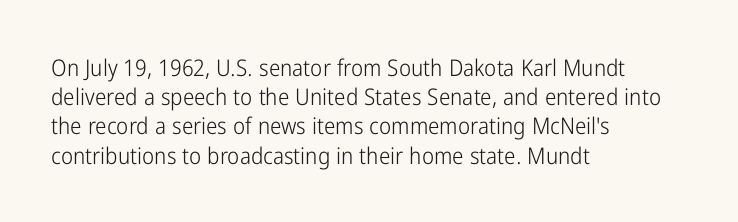
Nothing unusual about the tracking: characters are spaced as the font intends. Caption: multi-line text, flush left, ragged right. How would I describe the line gaps? Plain and ordinary. Unbolded letterforms with no extra heft.
